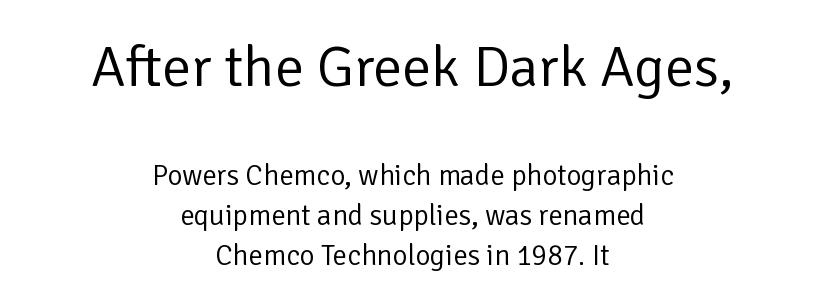
Q: Is the text bold? A: No.
Q: Is the text italic (slanted)? A: No, it is upright.
Q: Is the typeface a serif or a sans-serif typeface? A: Sans-serif.
Q: Is the text underlined? A: No.
Q: How is the paragraph aligned? A: Centered.
Q: Is the spacing between letters normal or unusually wide? A: Normal.
Q: Is the spacing between lines tight, normal or loose? A: Normal.
Q: Which block of text is set in a larger size, the first (top) or the second (bottom)? A: The first (top) one.
Q: Width (condensed, normal, or wide)? A: Normal.
Q: Stroke contrast? A: Low.
Q: x-height? A: Medium.
Q: Monospaced? A: No.
